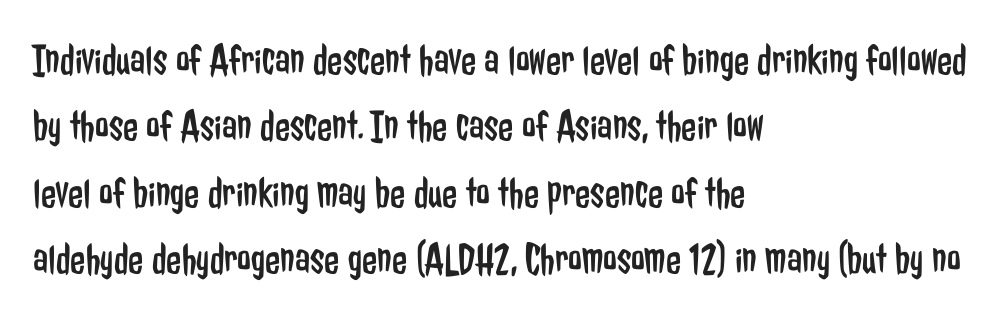
{"serif": "no", "italic": "no", "bold": "no", "weight": "regular", "width": "condensed", "stroke_contrast": "low", "x_height": "medium", "monospaced": "no", "underline": "no", "align": "left", "line_spacing": "normal", "line_spacing_ratio": 1.51, "letter_spacing": "normal", "letter_spacing_em": 0.0, "glyph_px": 44}
